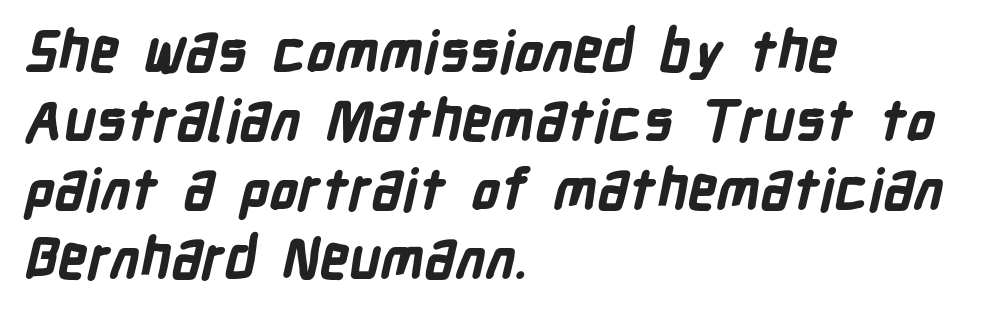
Q: Is the text bold? A: Yes.
Q: Is the typeface a serif or a sans-serif typeface? A: Sans-serif.
Q: Is the text underlined? A: No.
Q: How is the paragraph aligned? A: Left-aligned.
Q: Is the spacing between letters normal or unusually wide? A: Normal.
Q: Width (condensed, normal, or wide)? A: Condensed.
Q: Stroke contrast? A: Low.
Q: x-height? A: Medium.
Q: Monospaced? A: No.
